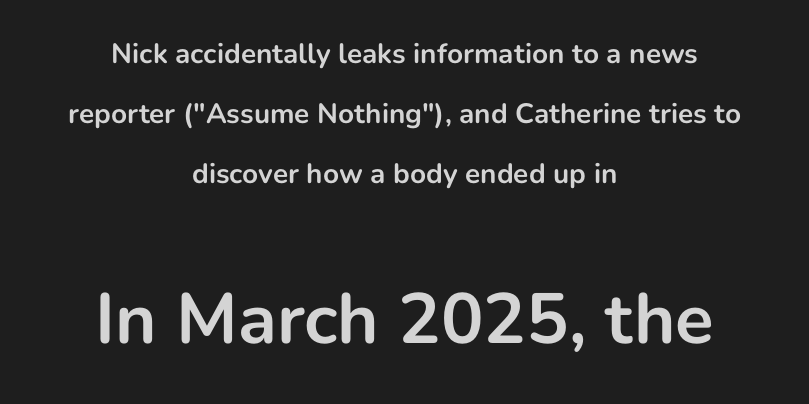
The image shows 71 px bold sans-serif type, upright; set centered, loose line spacing (2.15x), normal letter spacing, not underlined; the second (bottom) block is 2.54x larger; low stroke contrast and a medium x-height.
